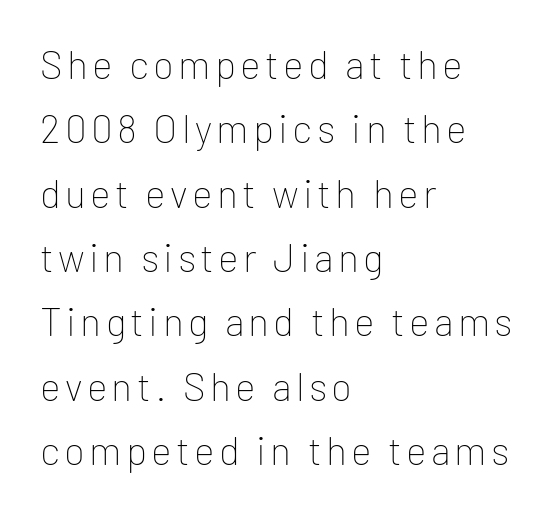
The image shows 39 px thin sans-serif type, upright; set left-aligned, normal line spacing (1.65x), not underlined; low stroke contrast and a medium x-height.
